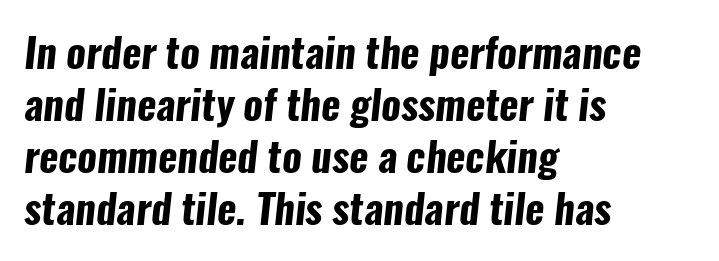
Q: Is the text bold? A: Yes.
Q: Is the typeface a serif or a sans-serif typeface? A: Sans-serif.
Q: Is the text underlined? A: No.
Q: How is the paragraph aligned? A: Left-aligned.
Q: Is the spacing between letters normal or unusually wide? A: Normal.
Q: Is the spacing between lines tight, normal or loose? A: Normal.
Q: Width (condensed, normal, or wide)? A: Condensed.
Q: Stroke contrast? A: Low.
Q: x-height? A: Medium.
Q: Monospaced? A: No.
